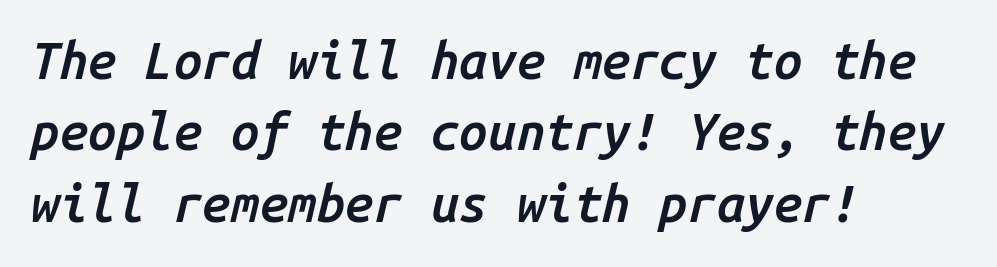
Q: Is the text bold? A: Semi-bold.
Q: Is the text italic (slanted)? A: Yes, it leans right by about 14 degrees.
Q: Is the text underlined? A: No.
Q: How is the paragraph aligned? A: Left-aligned.
Q: Is the spacing between letters normal or unusually wide? A: Normal.
Q: Is the spacing between lines tight, normal or loose? A: Normal.
Q: Width (condensed, normal, or wide)? A: Normal.
Q: Stroke contrast? A: Low.
Q: x-height? A: Medium.
Q: Monospaced? A: Yes.
